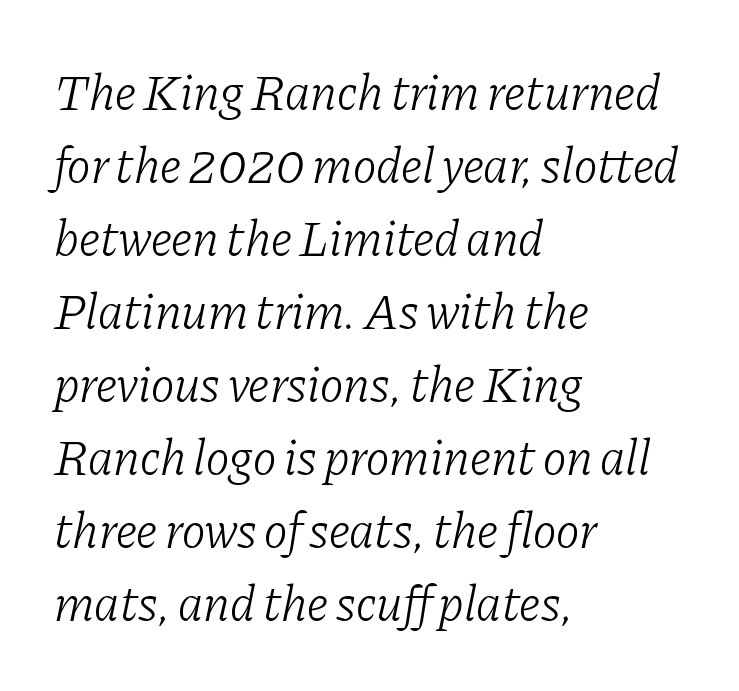
{"serif": "yes", "italic": "yes", "lean": "right", "slant_degrees": 11, "bold": "no", "weight": "light", "width": "normal", "stroke_contrast": "low", "x_height": "medium", "monospaced": "no", "underline": "no", "align": "left", "line_spacing": "normal", "line_spacing_ratio": 1.46, "letter_spacing": "normal", "letter_spacing_em": 0.0, "glyph_px": 50}
